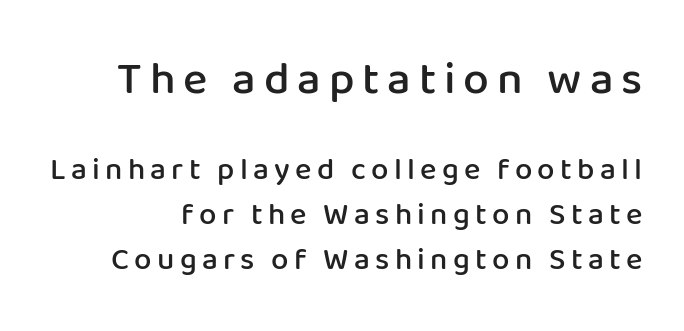
The image shows 46 px semibold sans-serif type, upright; set normal line spacing (1.45x), not underlined; the first (top) block is 1.48x larger; low stroke contrast and a medium x-height.
